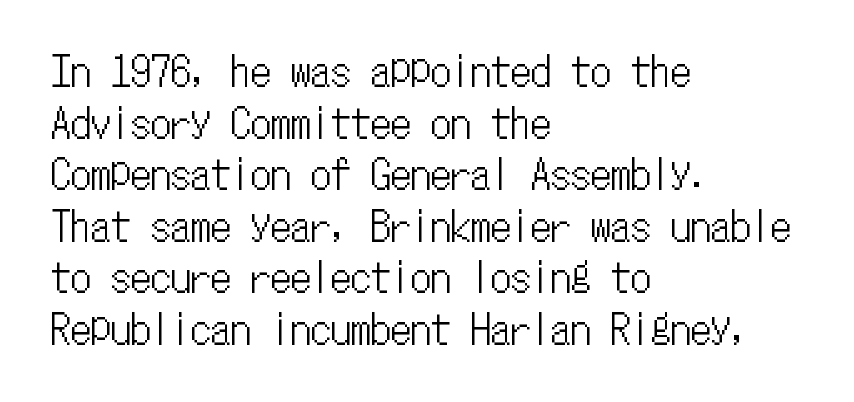
The image shows 40 px condensed type, upright, monospaced; set left-aligned, normal line spacing (1.29x), normal letter spacing, not underlined; low stroke contrast and a medium x-height.
